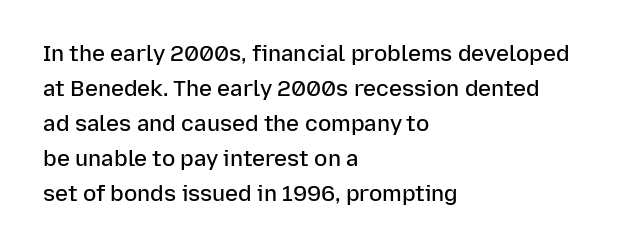
The image shows 22 px text type, upright; set left-aligned, normal line spacing (1.59x), normal letter spacing, not underlined.
